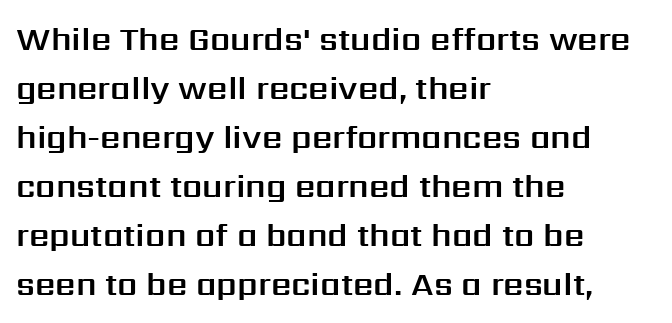
{"serif": "no", "italic": "no", "width": "normal", "stroke_contrast": "medium", "x_height": "medium", "monospaced": "no", "underline": "no", "align": "left", "line_spacing": "normal", "line_spacing_ratio": 1.53, "letter_spacing": "normal", "letter_spacing_em": 0.0, "glyph_px": 32}
